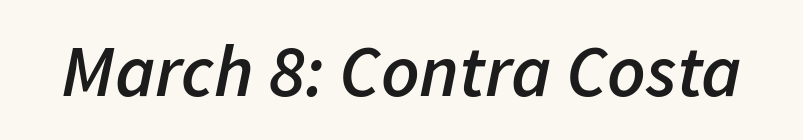
The image shows 74 px semibold type, italic (leaning right); set normal letter spacing, not underlined; low stroke contrast and a medium x-height.
